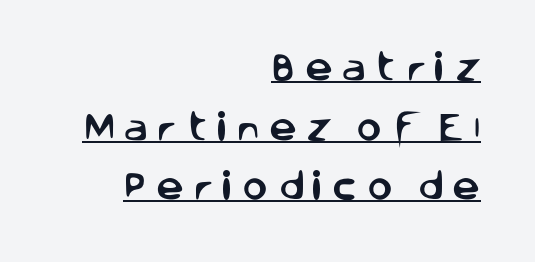
{"serif": "no", "italic": "no", "width": "normal", "stroke_contrast": "low", "x_height": "large", "monospaced": "no", "underline": "yes", "align": "right", "line_spacing": "loose", "line_spacing_ratio": 1.92, "letter_spacing": "wide", "letter_spacing_em": 0.28, "glyph_px": 31}
